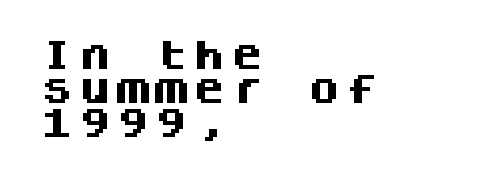
Q: Is the text bold? A: Yes.
Q: Is the text italic (slanted)? A: No, it is upright.
Q: Is the typeface a serif or a sans-serif typeface? A: Sans-serif.
Q: Is the text underlined? A: No.
Q: How is the paragraph aligned? A: Left-aligned.
Q: Is the spacing between lines tight, normal or loose? A: Tight.
Q: Width (condensed, normal, or wide)? A: Normal.
Q: Stroke contrast? A: Medium.
Q: x-height? A: Large.
Q: Monospaced? A: Yes.
